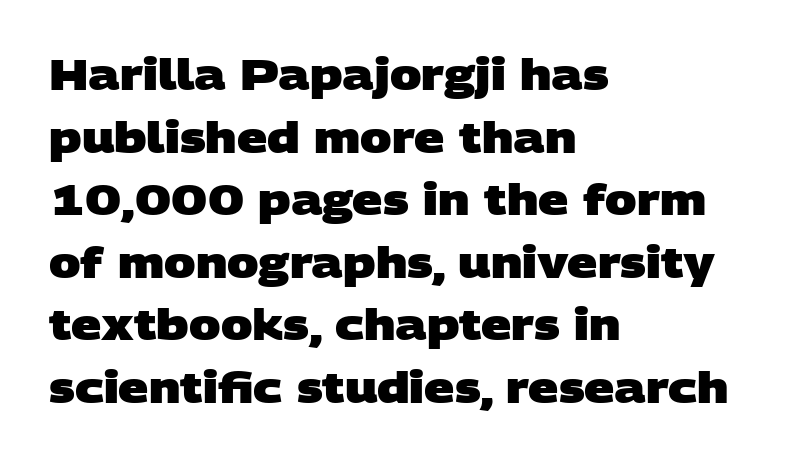
Q: Is the text bold? A: Yes.
Q: Is the typeface a serif or a sans-serif typeface? A: Sans-serif.
Q: Is the text underlined? A: No.
Q: How is the paragraph aligned? A: Left-aligned.
Q: Is the spacing between letters normal or unusually wide? A: Normal.
Q: Is the spacing between lines tight, normal or loose? A: Normal.
Q: Width (condensed, normal, or wide)? A: Wide.
Q: Stroke contrast? A: Low.
Q: x-height? A: Large.
Q: Monospaced? A: No.
